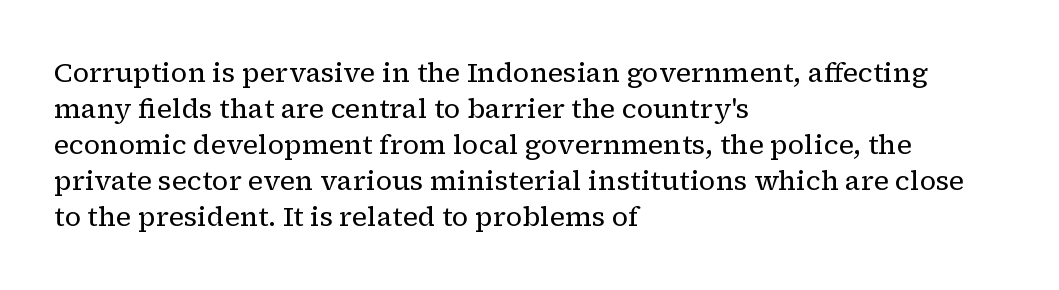
{"italic": "no", "bold": "no", "underline": "no", "align": "left", "line_spacing": "normal", "line_spacing_ratio": 1.33, "letter_spacing": "normal", "letter_spacing_em": 0.0, "glyph_px": 27}
